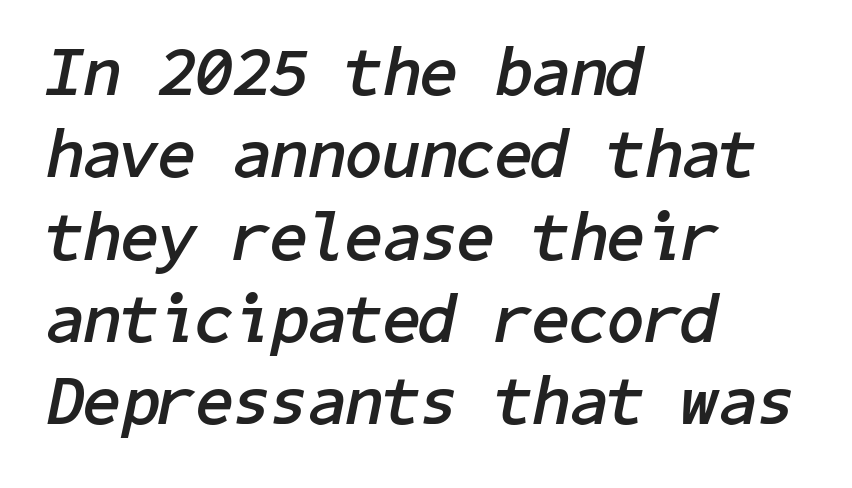
Q: Is the text bold? A: Yes.
Q: Is the text italic (slanted)? A: Yes, it leans right by about 11 degrees.
Q: Is the text underlined? A: No.
Q: How is the paragraph aligned? A: Left-aligned.
Q: Is the spacing between letters normal or unusually wide? A: Normal.
Q: Width (condensed, normal, or wide)? A: Normal.
Q: Stroke contrast? A: Low.
Q: x-height? A: Medium.
